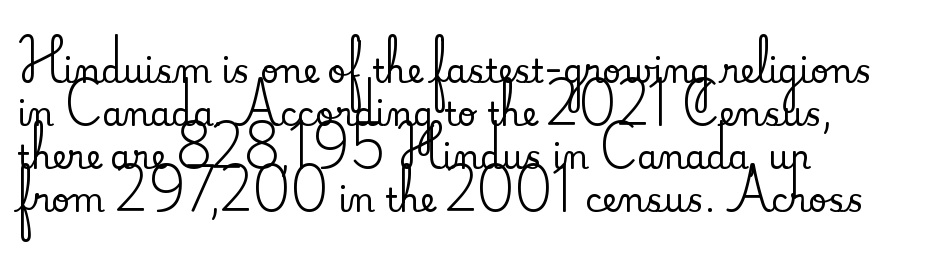
Q: Is the text italic (slanted)? A: No, it is upright.
Q: Is the typeface a serif or a sans-serif typeface? A: Serif.
Q: Is the text underlined? A: No.
Q: How is the paragraph aligned? A: Left-aligned.
Q: Is the spacing between letters normal or unusually wide? A: Normal.
Q: Is the spacing between lines tight, normal or loose? A: Normal.
Q: Width (condensed, normal, or wide)? A: Normal.
Q: Stroke contrast? A: Medium.
Q: x-height? A: Small.
Q: Monospaced? A: No.
